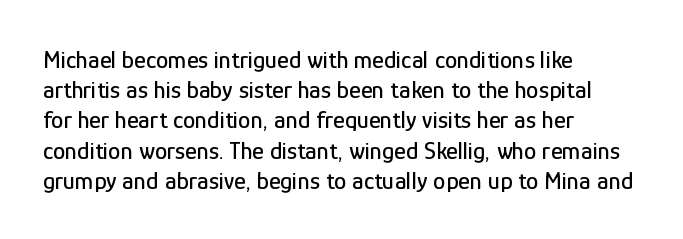
Q: Is the text italic (slanted)? A: No, it is upright.
Q: Is the text underlined? A: No.
Q: How is the paragraph aligned? A: Left-aligned.
Q: Is the spacing between letters normal or unusually wide? A: Normal.
